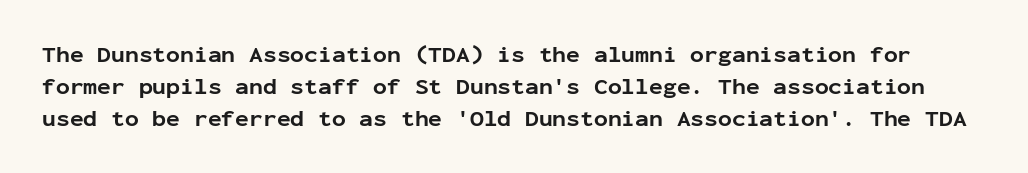
{"italic": "no", "bold": "yes", "underline": "no", "line_spacing": "normal", "line_spacing_ratio": 1.39, "letter_spacing": "normal", "letter_spacing_em": 0.0, "glyph_px": 23}
